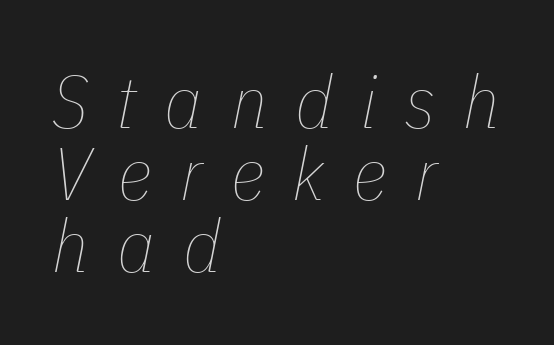
{"italic": "yes", "lean": "right", "slant_degrees": 11, "bold": "no", "weight": "thin", "width": "condensed", "stroke_contrast": "low", "x_height": "medium", "monospaced": "no", "underline": "no", "align": "left", "line_spacing": "tight", "line_spacing_ratio": 0.97, "letter_spacing": "wide", "letter_spacing_em": 0.38, "glyph_px": 74}
